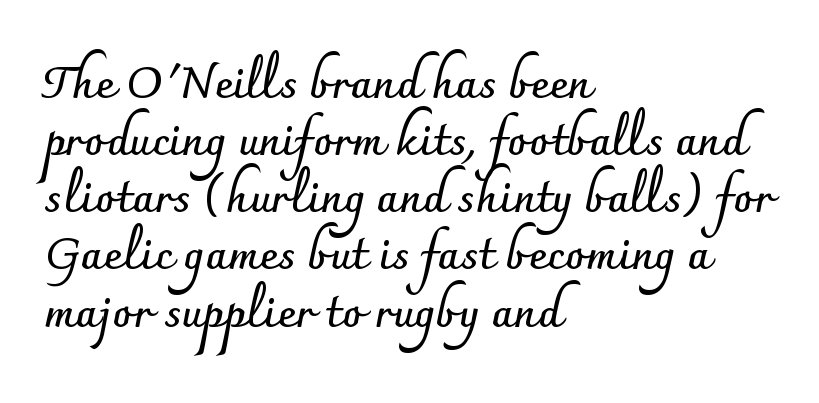
Q: Is the text bold? A: Yes.
Q: Is the text italic (slanted)? A: Yes.
Q: Is the typeface a serif or a sans-serif typeface? A: Sans-serif.
Q: Is the text underlined? A: No.
Q: How is the paragraph aligned? A: Left-aligned.
Q: Is the spacing between letters normal or unusually wide? A: Normal.
Q: Is the spacing between lines tight, normal or loose? A: Normal.
Q: Width (condensed, normal, or wide)? A: Normal.
Q: Stroke contrast? A: Low.
Q: x-height? A: Small.
Q: Monospaced? A: No.
